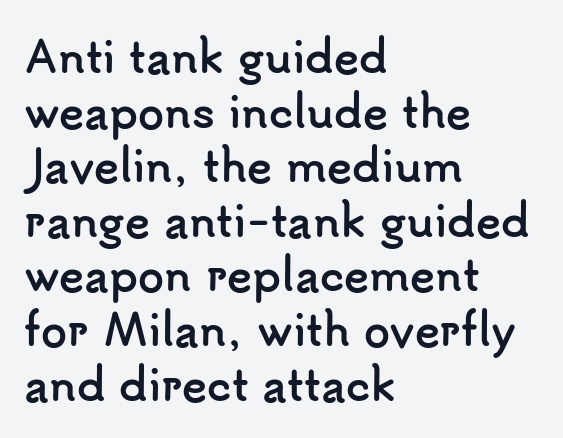
Q: Is the text bold? A: Yes.
Q: Is the text italic (slanted)? A: No, it is upright.
Q: Is the typeface a serif or a sans-serif typeface? A: Sans-serif.
Q: Is the text underlined? A: No.
Q: How is the paragraph aligned? A: Left-aligned.
Q: Is the spacing between letters normal or unusually wide? A: Normal.
Q: Is the spacing between lines tight, normal or loose? A: Normal.
Q: Width (condensed, normal, or wide)? A: Normal.
Q: Stroke contrast? A: Low.
Q: x-height? A: Small.
Q: Monospaced? A: No.
